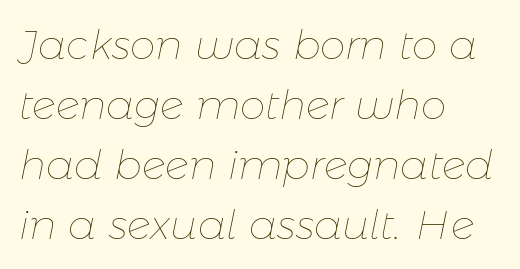
The words here are not underlined. Varying glyph widths throughout — classic text-font behaviour. Characters follow at the spacing the type designer built in. On a weight scale, this lands at 450 or below. Casual observation: everything's shoved over to the left. Reading down the column, the eye jumps a familiar distance to each next line.
